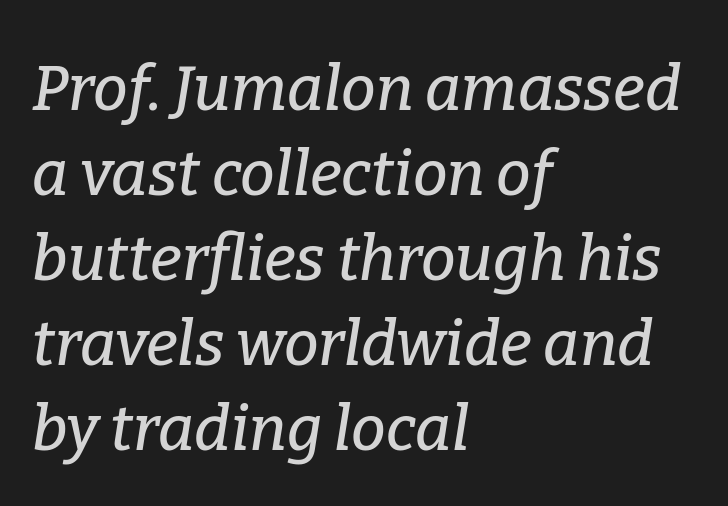
Q: Is the text italic (slanted)? A: Yes, it leans right by about 9 degrees.
Q: Is the typeface a serif or a sans-serif typeface? A: Serif.
Q: Is the text underlined? A: No.
Q: How is the paragraph aligned? A: Left-aligned.
Q: Is the spacing between letters normal or unusually wide? A: Normal.
Q: Is the spacing between lines tight, normal or loose? A: Normal.
Q: Width (condensed, normal, or wide)? A: Normal.
Q: Stroke contrast? A: Low.
Q: x-height? A: Medium.
Q: Monospaced? A: No.
